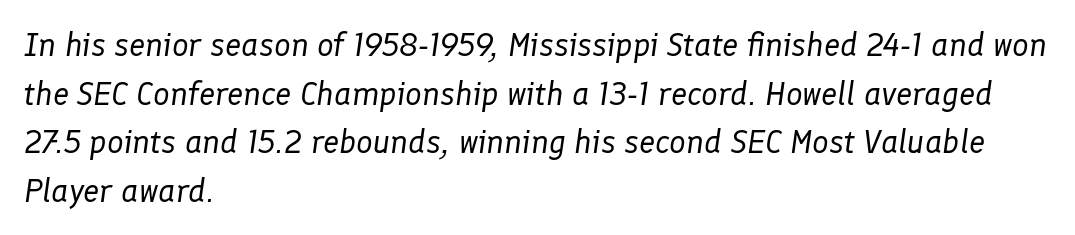
Q: Is the text bold? A: No.
Q: Is the text italic (slanted)? A: Yes, it leans right by about 8 degrees.
Q: Is the text underlined? A: No.
Q: How is the paragraph aligned? A: Left-aligned.
Q: Is the spacing between letters normal or unusually wide? A: Normal.
Q: Is the spacing between lines tight, normal or loose? A: Normal.
Q: Width (condensed, normal, or wide)? A: Normal.
Q: Stroke contrast? A: Low.
Q: x-height? A: Medium.
Q: Monospaced? A: No.
